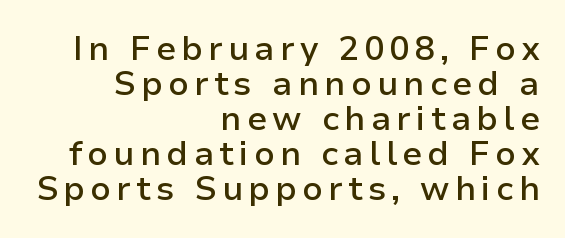
Q: Is the text bold? A: Semi-bold.
Q: Is the text italic (slanted)? A: No, it is upright.
Q: Is the typeface a serif or a sans-serif typeface? A: Sans-serif.
Q: Is the text underlined? A: No.
Q: How is the paragraph aligned? A: Right-aligned.
Q: Is the spacing between lines tight, normal or loose? A: Tight.
Q: Width (condensed, normal, or wide)? A: Normal.
Q: Stroke contrast? A: Low.
Q: x-height? A: Medium.
Q: Monospaced? A: No.
